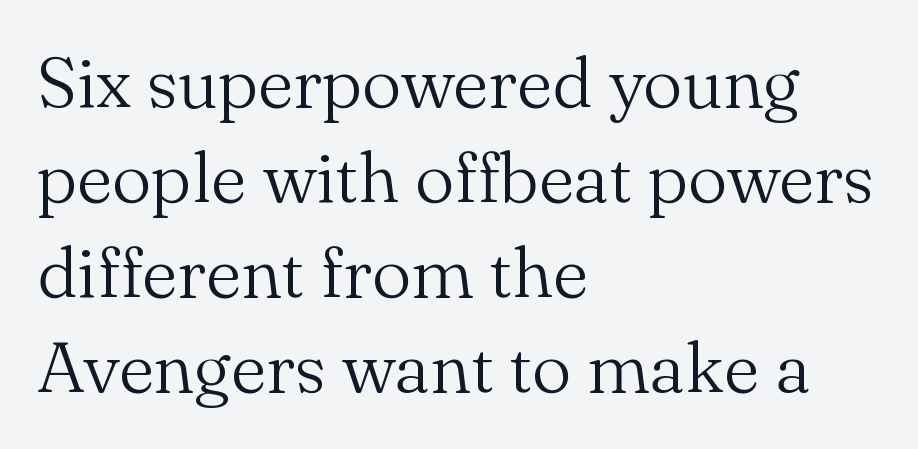
The image shows 71 px light serif type, upright; set left-aligned, normal line spacing (1.34x), normal letter spacing, not underlined; medium stroke contrast and a small x-height.
